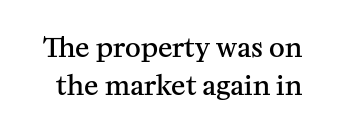
The image shows 27 px text type, upright; set normal line spacing (1.4x), normal letter spacing, not underlined.
